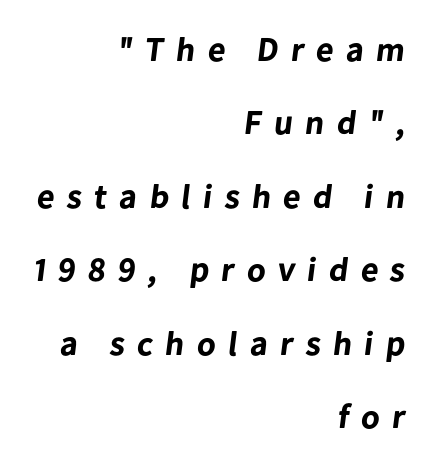
{"serif": "no", "bold": "yes", "weight": "bold", "width": "normal", "stroke_contrast": "low", "x_height": "medium", "monospaced": "no", "underline": "no", "align": "right", "line_spacing": "loose", "line_spacing_ratio": 2.16, "letter_spacing": "wide", "letter_spacing_em": 0.37, "glyph_px": 34}
